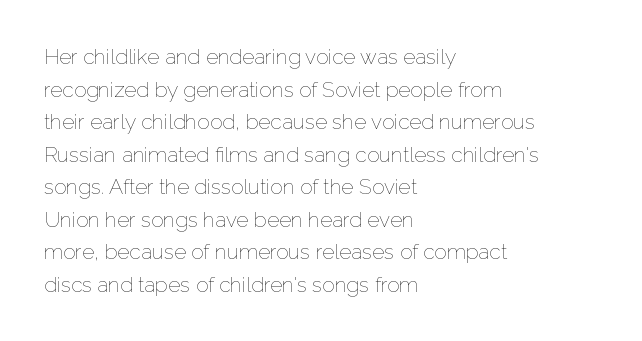
{"italic": "no", "bold": "no", "underline": "no", "align": "left", "line_spacing": "normal", "line_spacing_ratio": 1.55, "letter_spacing": "normal", "letter_spacing_em": 0.0, "glyph_px": 21}
